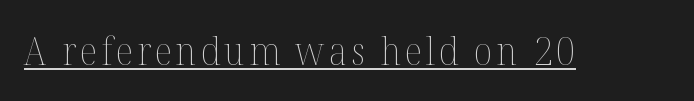
The type sits square on the baseline with zero lean. Looks like regular typesetting: each glyph gets only the width it needs. The lettering is marked with a stroke running underneath it. The face looks like a standard text weight, possibly lighter.
